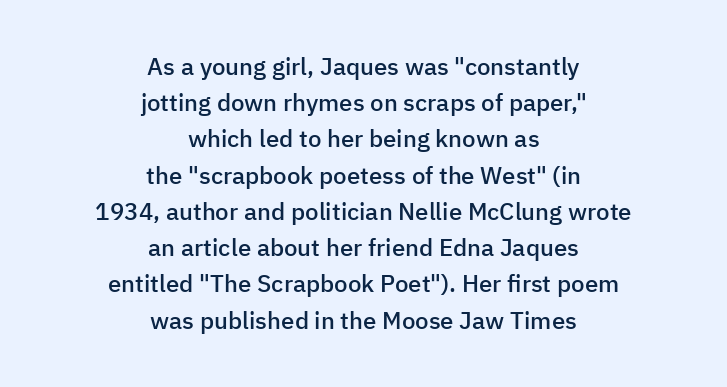
{"italic": "no", "bold": "semi", "underline": "no", "align": "center", "line_spacing": "normal", "line_spacing_ratio": 1.51, "letter_spacing": "normal", "letter_spacing_em": 0.0, "glyph_px": 24}
